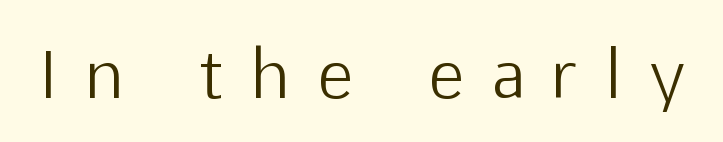
Is this a heavy cut? Hardly; it is regular or lighter. Ordinary non-slanted type is in use. The face used here is a sans, in the tradition of grotesques and geometrics. Glance below the letters and you will spot only blank space. In terms of letterspacing, this is a distinctly airy, spread setting. This sample has the flowing, uneven cadence of proportional lettering.
